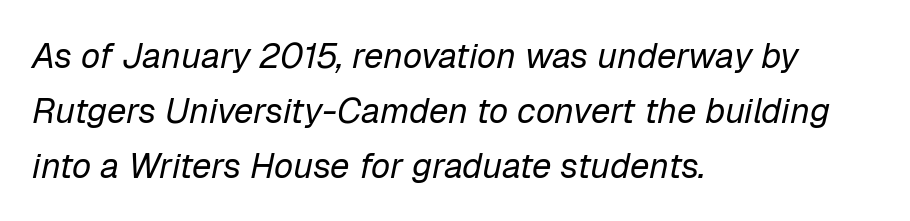
Compared with a typical body face, this is equally light or lighter still. These lines were composed using italics. The ragged edge is on the right, which tells us the setting is flush left. Letter spacing: default.
